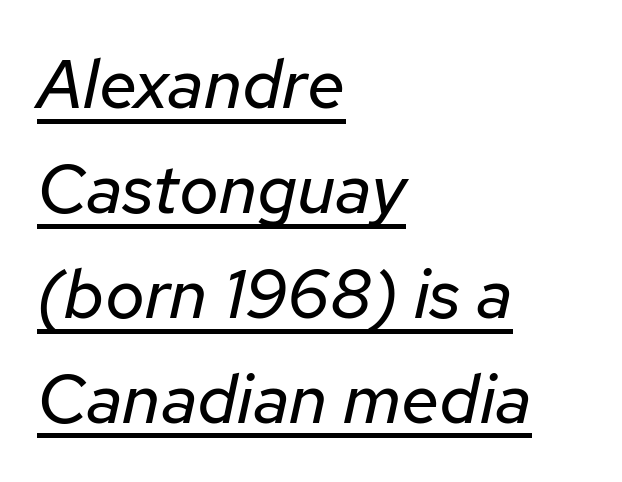
The image shows 69 px regular-weight type, italic (leaning right); set left-aligned, normal line spacing (1.52x), normal letter spacing, underlined; low stroke contrast and a medium x-height.
